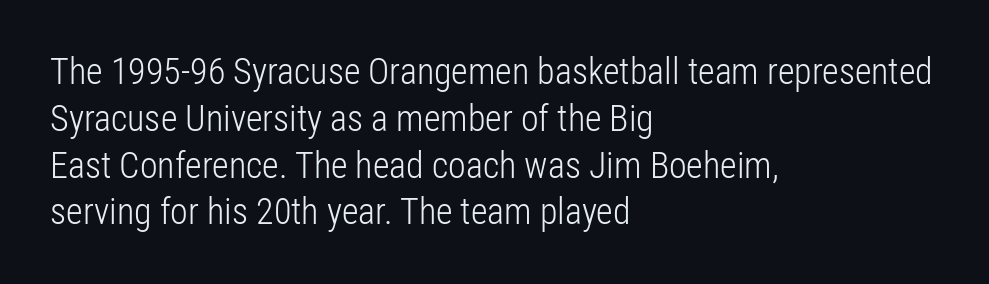
{"serif": "no", "italic": "no", "bold": "no", "weight": "light", "width": "condensed", "stroke_contrast": "low", "x_height": "medium", "monospaced": "no", "underline": "no", "align": "left", "line_spacing": "normal", "line_spacing_ratio": 1.3, "letter_spacing": "normal", "letter_spacing_em": 0.0, "glyph_px": 36}
